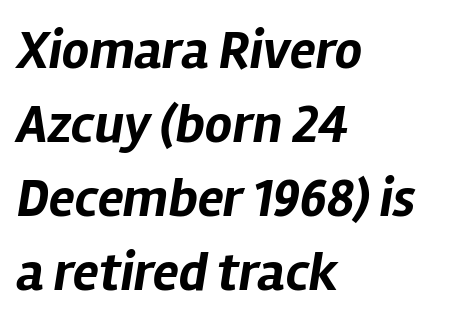
The image shows 54 px bold type, italic (leaning right); set left-aligned, normal line spacing (1.37x), normal letter spacing, not underlined; low stroke contrast and a medium x-height.
